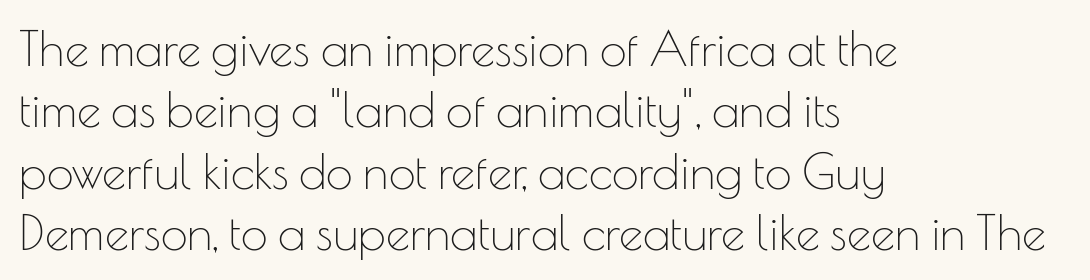
A typesetter would call this proportional, since set widths differ per character. The strip under each line holds only bare page. The lettering holds an erect, upright posture throughout. Nothing heavy about these letters — not bold at all. Rows of type keep a routine distance in the vertical direction. Letter spacing: default.
